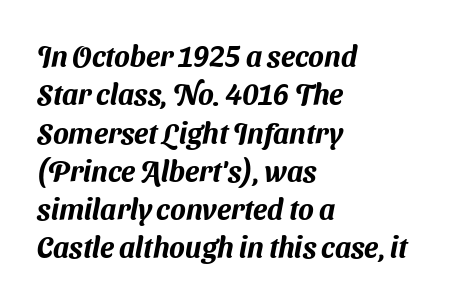
The passage is arranged the way most books set body copy — flush left. Leading: standard. Decoration check: the copy has no underline. Font category for this specimen: sans-serif. Look at the tracking — it's just the regular setting, nothing added.
